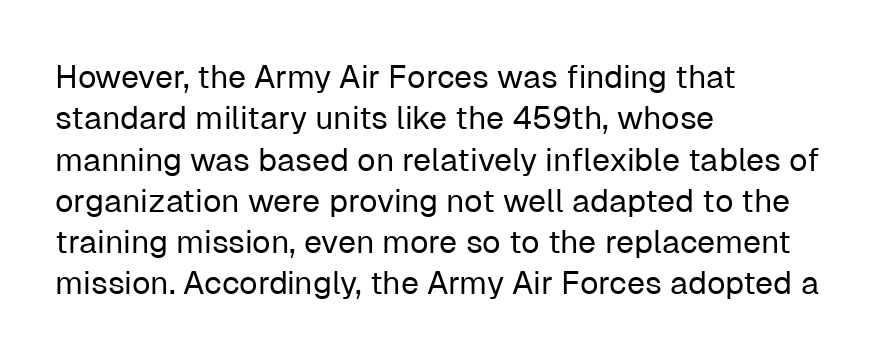
Q: Is the text bold? A: No.
Q: Is the text italic (slanted)? A: No, it is upright.
Q: Is the typeface a serif or a sans-serif typeface? A: Sans-serif.
Q: Is the text underlined? A: No.
Q: How is the paragraph aligned? A: Left-aligned.
Q: Is the spacing between letters normal or unusually wide? A: Normal.
Q: Is the spacing between lines tight, normal or loose? A: Normal.
Q: Width (condensed, normal, or wide)? A: Normal.
Q: Stroke contrast? A: Low.
Q: x-height? A: Medium.
Q: Monospaced? A: No.
